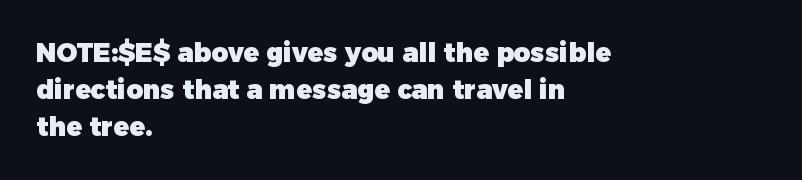
Q: Is the text bold? A: Yes.
Q: Is the text italic (slanted)? A: No, it is upright.
Q: Is the text underlined? A: No.
Q: How is the paragraph aligned? A: Left-aligned.
Q: Is the spacing between letters normal or unusually wide? A: Normal.
Q: Is the spacing between lines tight, normal or loose? A: Normal.
